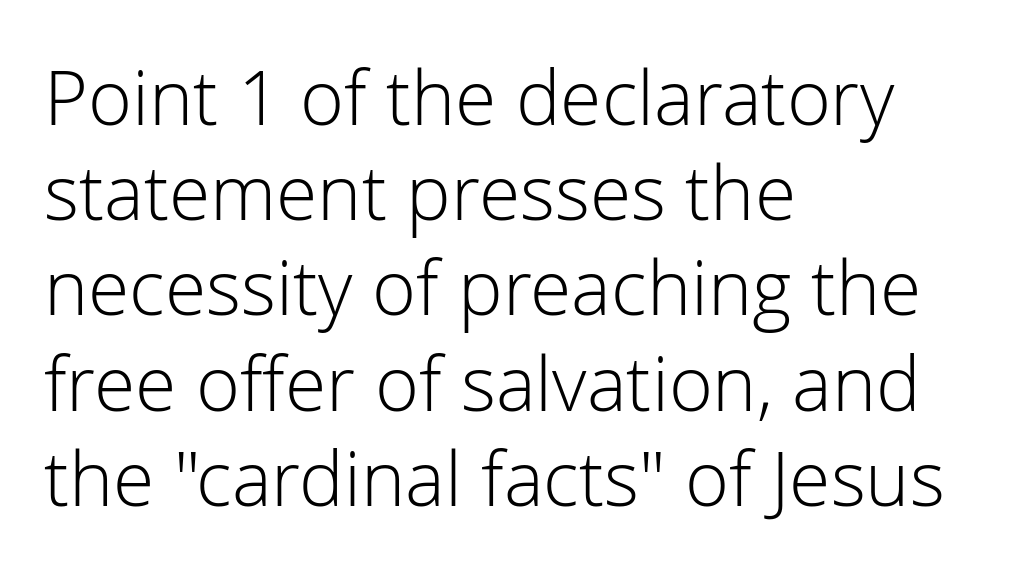
The image shows 75 px light sans-serif type, upright; set left-aligned, normal line spacing (1.27x), normal letter spacing, not underlined; low stroke contrast and a medium x-height.
